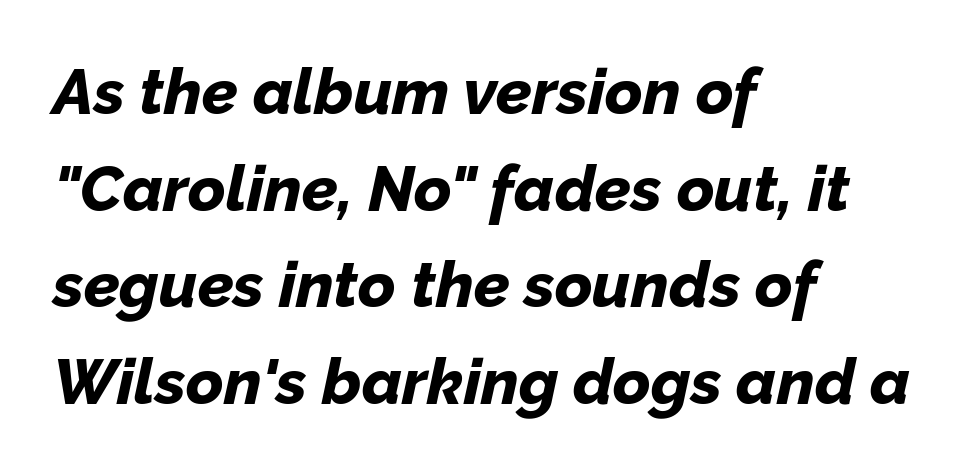
The image shows 64 px bold type, italic (leaning right); set left-aligned, normal line spacing (1.51x), normal letter spacing, not underlined; low stroke contrast and a medium x-height.
